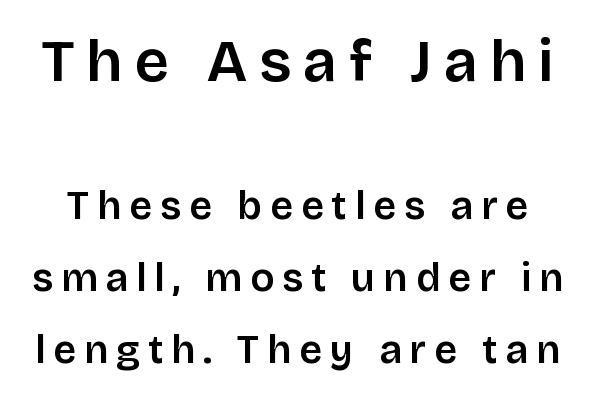
{"serif": "no", "italic": "no", "bold": "semi", "weight": "semibold", "width": "normal", "stroke_contrast": "low", "x_height": "large", "monospaced": "no", "underline": "no", "line_spacing_ratio": 1.8, "letter_spacing": "wide", "letter_spacing_em": 0.2, "larger_block": "first", "size_ratio": 1.5, "glyph_px": 60}
